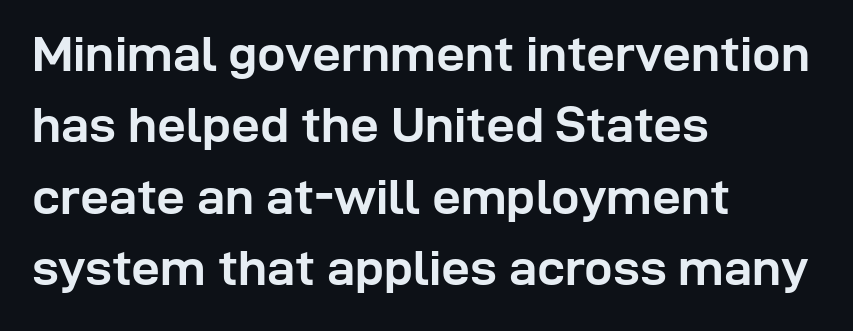
Q: Is the text bold? A: Yes.
Q: Is the text italic (slanted)? A: No, it is upright.
Q: Is the typeface a serif or a sans-serif typeface? A: Sans-serif.
Q: Is the text underlined? A: No.
Q: How is the paragraph aligned? A: Left-aligned.
Q: Is the spacing between letters normal or unusually wide? A: Normal.
Q: Is the spacing between lines tight, normal or loose? A: Normal.
Q: Width (condensed, normal, or wide)? A: Normal.
Q: Stroke contrast? A: Low.
Q: x-height? A: Medium.
Q: Monospaced? A: No.
